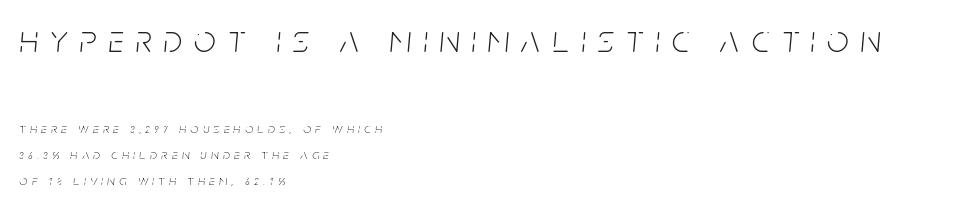
{"italic": "yes", "lean": "right", "slant_degrees": 5, "bold": "no", "weight": "light", "width": "condensed", "stroke_contrast": "low", "x_height": "large", "monospaced": "no", "underline": "no", "align": "left", "line_spacing_ratio": 1.88, "letter_spacing": "wide", "letter_spacing_em": 0.32, "larger_block": "first", "size_ratio": 2.71, "glyph_px": 38}
